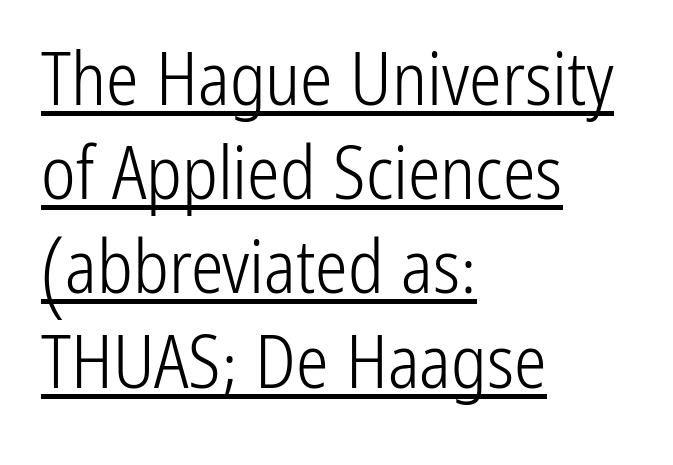
{"serif": "no", "italic": "no", "bold": "no", "weight": "light", "width": "condensed", "stroke_contrast": "low", "x_height": "medium", "monospaced": "no", "underline": "yes", "align": "left", "line_spacing": "normal", "line_spacing_ratio": 1.29, "letter_spacing": "normal", "letter_spacing_em": 0.0, "glyph_px": 73}
